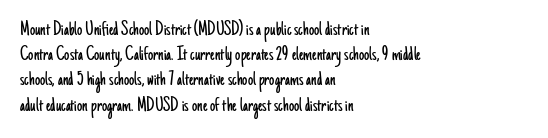
The image shows 21 px text type, upright; set left-aligned, line spacing 1.2x, normal letter spacing, not underlined.
